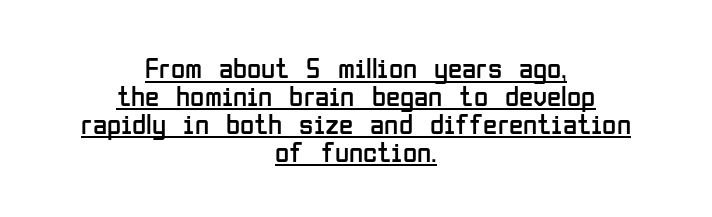
Q: Is the text bold? A: No.
Q: Is the text italic (slanted)? A: No, it is upright.
Q: Is the typeface a serif or a sans-serif typeface? A: Sans-serif.
Q: Is the text underlined? A: Yes.
Q: How is the paragraph aligned? A: Centered.
Q: Is the spacing between letters normal or unusually wide? A: Normal.
Q: Is the spacing between lines tight, normal or loose? A: Tight.
Q: Width (condensed, normal, or wide)? A: Condensed.
Q: Stroke contrast? A: Low.
Q: x-height? A: Medium.
Q: Monospaced? A: No.
